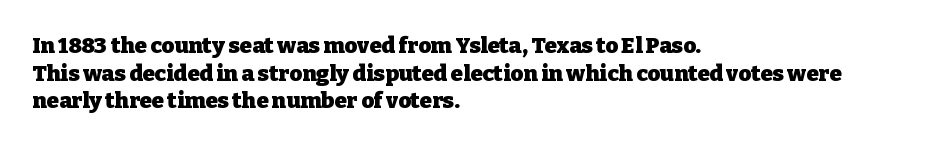
Q: Is the text bold? A: Yes.
Q: Is the text italic (slanted)? A: No, it is upright.
Q: Is the text underlined? A: No.
Q: How is the paragraph aligned? A: Left-aligned.
Q: Is the spacing between letters normal or unusually wide? A: Normal.
Q: Is the spacing between lines tight, normal or loose? A: Normal.
